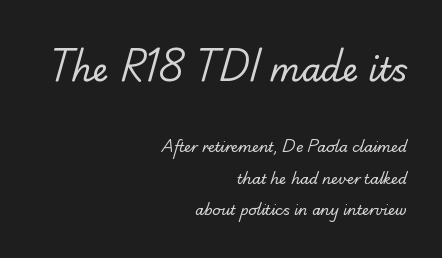
{"serif": "no", "bold": "no", "weight": "regular", "width": "normal", "stroke_contrast": "low", "x_height": "small", "monospaced": "no", "underline": "no", "align": "right", "line_spacing": "loose", "line_spacing_ratio": 2.24, "letter_spacing": "normal", "letter_spacing_em": 0.0, "larger_block": "first", "size_ratio": 2.29, "glyph_px": 32}
